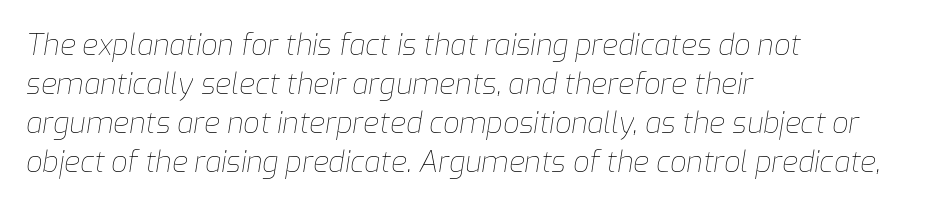
Compared with typical body copy, the letter spacing here is the same. If you measured baseline to baseline, you'd find a middling distance. The foot of each line stays bare and open. Looks like regular typesetting: each glyph gets only the width it needs.
